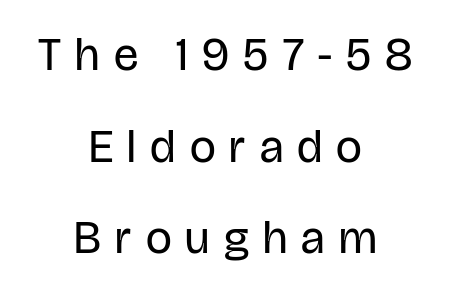
Q: Is the text bold? A: No.
Q: Is the text italic (slanted)? A: No, it is upright.
Q: Is the typeface a serif or a sans-serif typeface? A: Sans-serif.
Q: Is the text underlined? A: No.
Q: How is the paragraph aligned? A: Centered.
Q: Is the spacing between letters normal or unusually wide? A: Unusually wide.
Q: Is the spacing between lines tight, normal or loose? A: Loose.
Q: Width (condensed, normal, or wide)? A: Condensed.
Q: Stroke contrast? A: Low.
Q: x-height? A: Large.
Q: Monospaced? A: No.
